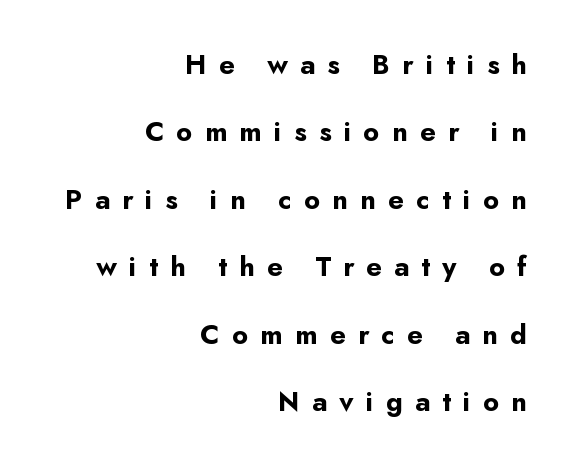
The type sits square on the baseline with zero lean. Loose tracking; the words dissolve into strings of separated letters. Beneath every word, the page is bare. Character widths vary here, with narrow letters taking less room than wide ones. Its strokes are broad and dark, the hallmark of bold type. The characters display no serif detailing; their extremities are plain.
